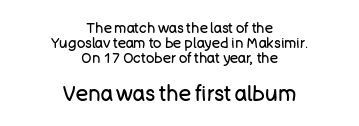
The image shows 21 px text type, upright; set centered, tight line spacing (1.06x), normal letter spacing, not underlined; the second (bottom) block is 1.5x larger.
